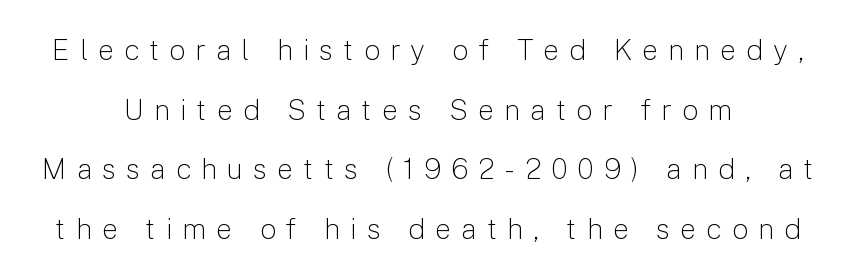
The image shows 29 px light sans-serif type, upright; set centered, loose line spacing (2.06x), unusually wide letter spacing (+0.34 em), not underlined; low stroke contrast and a medium x-height.
